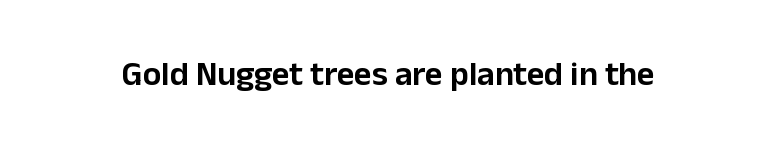
{"serif": "no", "italic": "no", "width": "normal", "stroke_contrast": "low", "x_height": "medium", "monospaced": "no", "underline": "no", "letter_spacing": "normal", "letter_spacing_em": 0.0, "glyph_px": 34}
